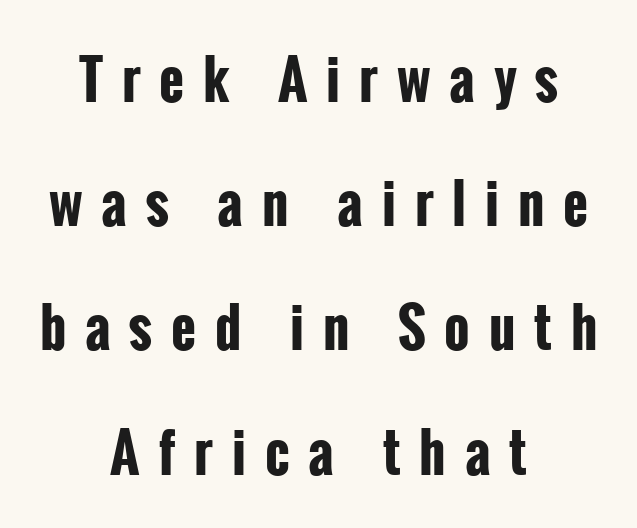
The image shows 54 px bold, condensed sans-serif type, upright; set centered, loose line spacing (2.3x), unusually wide letter spacing (+0.35 em), not underlined; low stroke contrast and a medium x-height.
